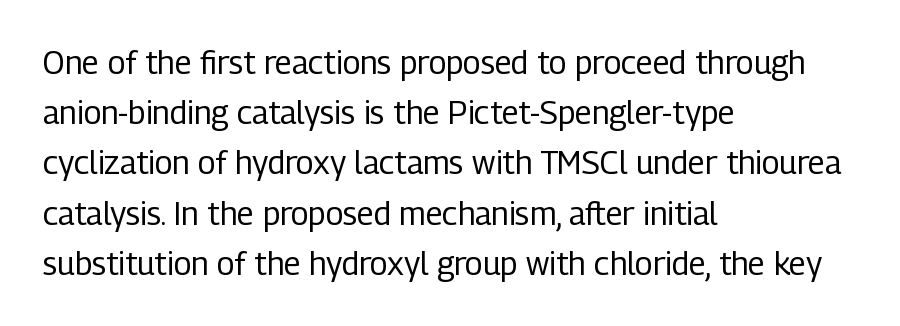
{"serif": "no", "italic": "no", "bold": "no", "weight": "regular", "width": "condensed", "stroke_contrast": "low", "x_height": "medium", "monospaced": "no", "underline": "no", "align": "left", "line_spacing": "normal", "line_spacing_ratio": 1.57, "letter_spacing": "normal", "letter_spacing_em": 0.0, "glyph_px": 32}
